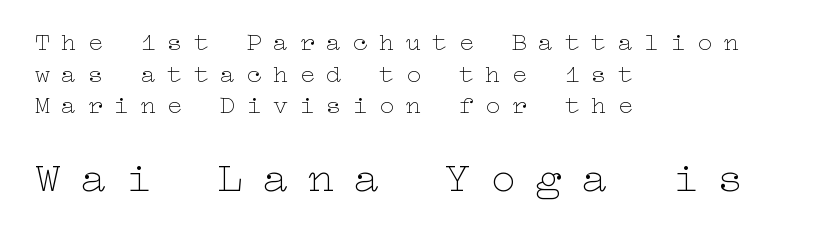
The image shows 43 px thin, wide type, upright; set left-aligned, normal line spacing (1.27x), unusually wide letter spacing (+0.46 em), not underlined; the second (bottom) block is 1.72x larger; low stroke contrast and a medium x-height.
